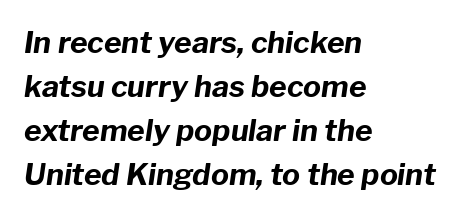
The image shows 30 px bold type, italic (leaning right); set left-aligned, normal line spacing (1.47x), normal letter spacing, not underlined; low stroke contrast and a medium x-height.
